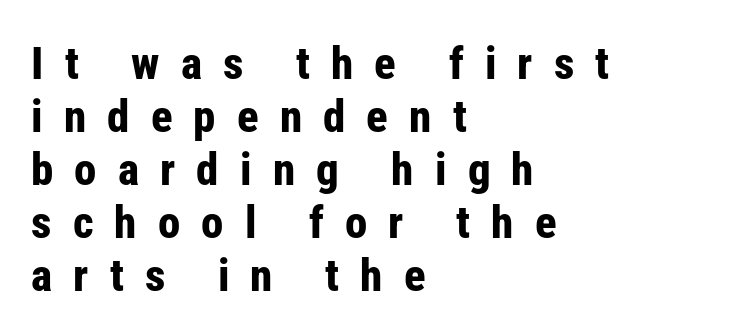
Q: Is the text bold? A: Yes.
Q: Is the text italic (slanted)? A: No, it is upright.
Q: Is the typeface a serif or a sans-serif typeface? A: Sans-serif.
Q: Is the text underlined? A: No.
Q: How is the paragraph aligned? A: Left-aligned.
Q: Is the spacing between letters normal or unusually wide? A: Unusually wide.
Q: Width (condensed, normal, or wide)? A: Condensed.
Q: Stroke contrast? A: Low.
Q: x-height? A: Medium.
Q: Monospaced? A: No.
